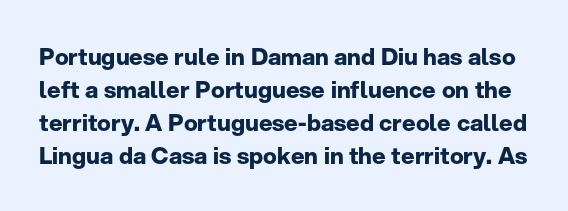
Q: Is the text bold? A: Yes.
Q: Is the text italic (slanted)? A: No, it is upright.
Q: Is the text underlined? A: No.
Q: Is the spacing between letters normal or unusually wide? A: Normal.
Q: Is the spacing between lines tight, normal or loose? A: Normal.
